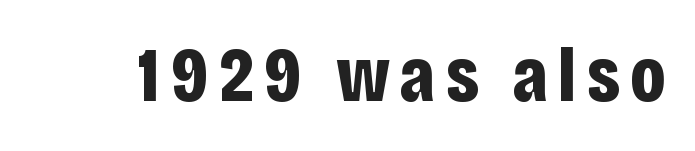
The image shows 77 px bold, condensed sans-serif type, upright; set not underlined; low stroke contrast and a large x-height.
